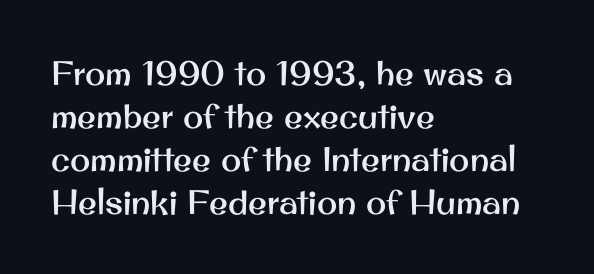
{"serif": "no", "italic": "no", "width": "normal", "stroke_contrast": "medium", "x_height": "small", "monospaced": "no", "underline": "no", "align": "left", "line_spacing": "normal", "line_spacing_ratio": 1.26, "letter_spacing": "normal", "letter_spacing_em": 0.0, "glyph_px": 34}
